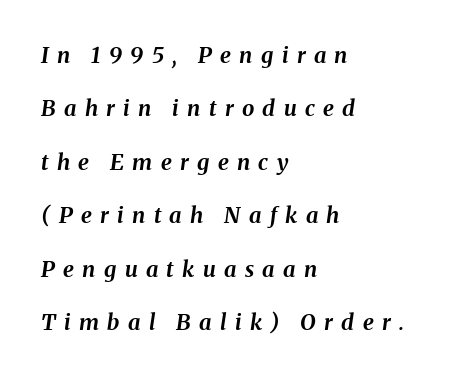
What's the leading like? Stretched, with rows far apart. This rendering features lettering with no underline. Notice how thick the strokes are: this is what a full bold looks like. Italic? Definitely — the glyphs are oblique. Teacher's note: observe the even left margin — that is flush-left alignment. Letter spacing: wide.
